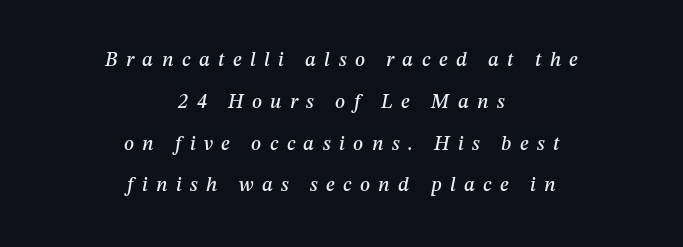
One glance says open: line gaps are wider than usual. Alignment: centered. When letters slant like this, we call the style italic. Descender tails drop into unmarked territory.
